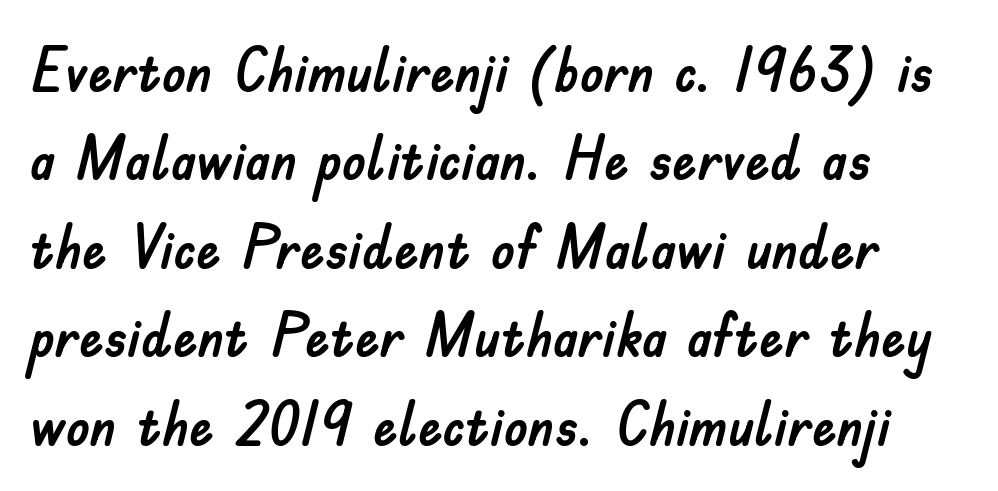
The specimen omits any rule beneath the text block's lines. Regarding leading, the lines here are spaced in the standard way. What stands out about the letter spacing? Nothing — it is the standard amount. All the whitespace from short lines collects on the right.
